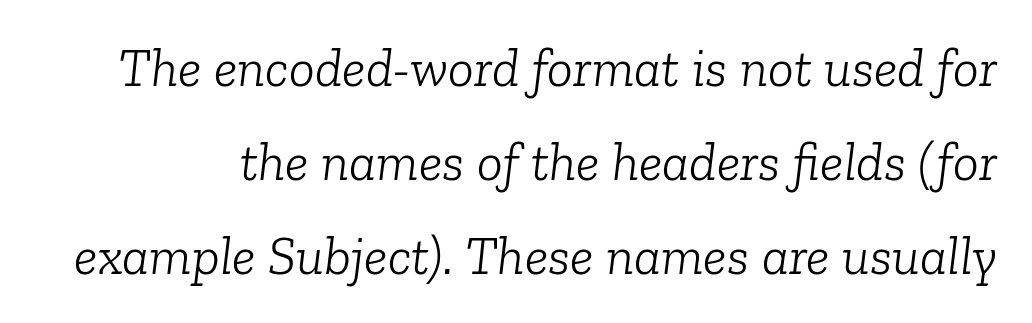
{"serif": "yes", "italic": "yes", "lean": "right", "slant_degrees": 6, "bold": "no", "weight": "light", "width": "normal", "stroke_contrast": "low", "x_height": "medium", "monospaced": "no", "underline": "no", "line_spacing_ratio": 1.74, "letter_spacing": "normal", "letter_spacing_em": 0.0, "glyph_px": 54}
